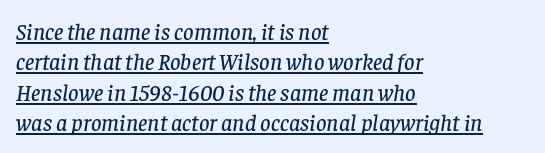
Rows of type keep a routine distance in the vertical direction. These lines keep a tight, regular rhythm from letter to letter. When letters slant like this, we call the style italic. The sample's only ornament is a line tracing under the words.
